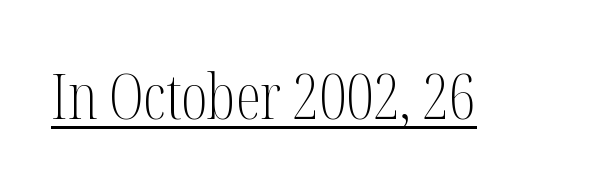
{"serif": "yes", "italic": "no", "bold": "no", "weight": "light", "width": "condensed", "stroke_contrast": "medium", "x_height": "medium", "monospaced": "no", "underline": "yes", "letter_spacing": "normal", "letter_spacing_em": 0.0, "glyph_px": 63}
